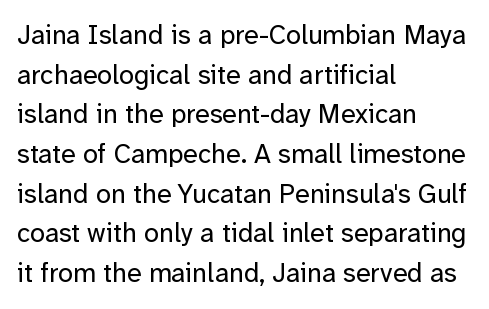
{"italic": "no", "bold": "no", "underline": "no", "align": "left", "line_spacing": "normal", "line_spacing_ratio": 1.47, "letter_spacing": "normal", "letter_spacing_em": 0.0, "glyph_px": 27}
